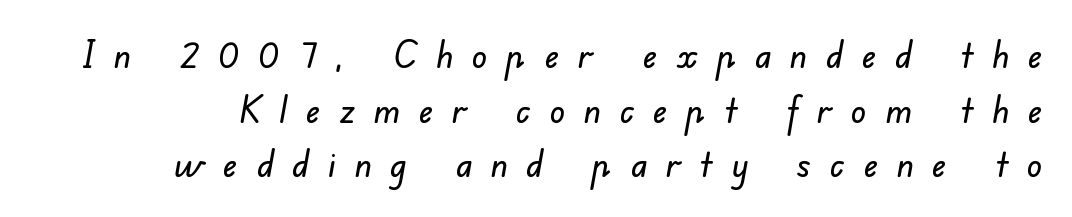
The image shows 38 px sans-serif type; set normal line spacing (1.44x), unusually wide letter spacing (+0.49 em), not underlined; low stroke contrast and a small x-height.
